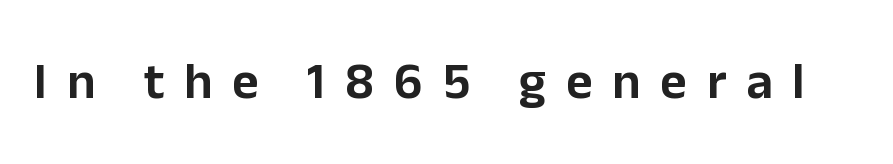
The image shows 51 px sans-serif type, upright; set unusually wide letter spacing (+0.39 em), not underlined; low stroke contrast and a medium x-height.
